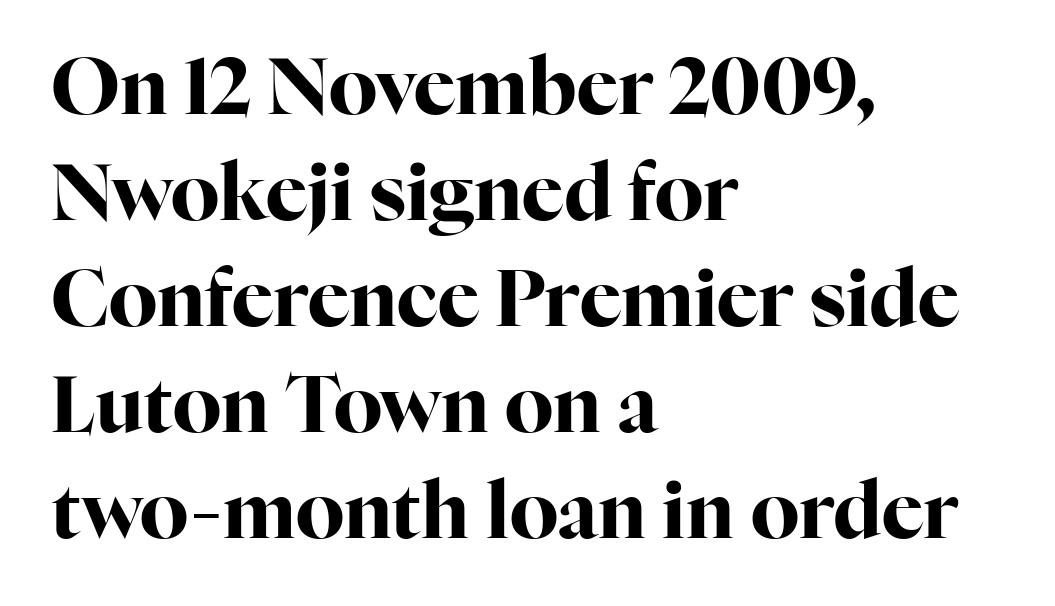
Q: Is the text bold? A: Yes.
Q: Is the text italic (slanted)? A: No, it is upright.
Q: Is the typeface a serif or a sans-serif typeface? A: Serif.
Q: Is the text underlined? A: No.
Q: How is the paragraph aligned? A: Left-aligned.
Q: Is the spacing between letters normal or unusually wide? A: Normal.
Q: Is the spacing between lines tight, normal or loose? A: Normal.
Q: Width (condensed, normal, or wide)? A: Normal.
Q: Stroke contrast? A: High.
Q: x-height? A: Medium.
Q: Monospaced? A: No.
